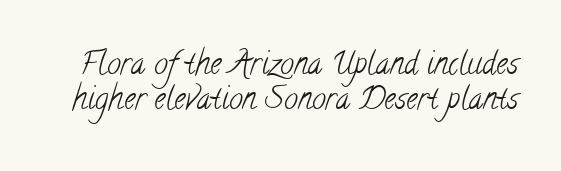
The image shows 31 px light, condensed serif type; set tight line spacing (1.13x), normal letter spacing, not underlined; low stroke contrast and a small x-height.
